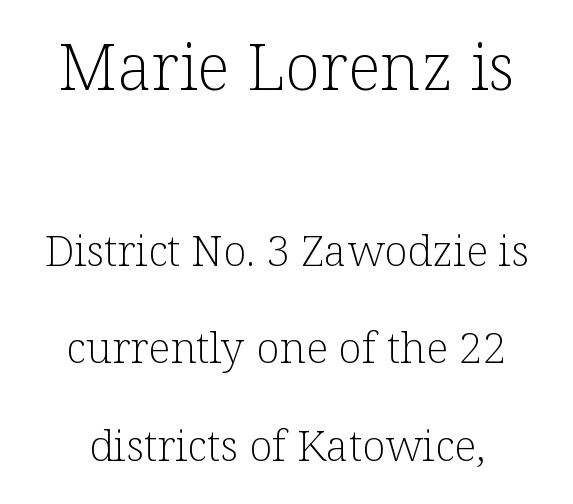
{"serif": "yes", "italic": "no", "bold": "no", "weight": "light", "width": "normal", "stroke_contrast": "low", "x_height": "medium", "monospaced": "no", "underline": "no", "align": "center", "line_spacing": "loose", "line_spacing_ratio": 2.27, "letter_spacing": "normal", "letter_spacing_em": 0.0, "larger_block": "first", "size_ratio": 1.51, "glyph_px": 65}
